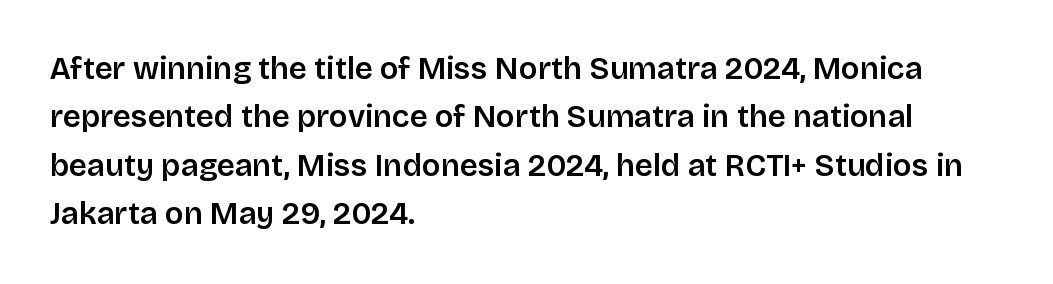
The image shows 31 px sans-serif type, upright; set left-aligned, normal line spacing (1.56x), normal letter spacing, not underlined; low stroke contrast and a large x-height.
